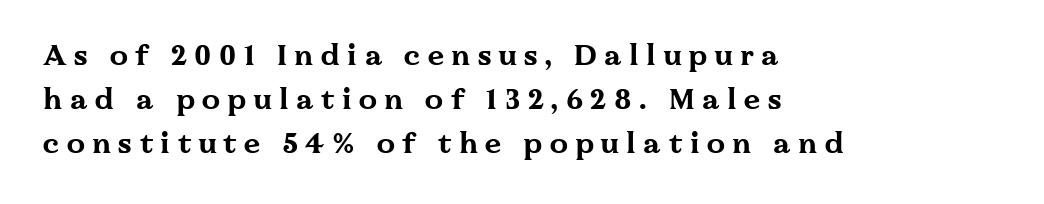
{"serif": "yes", "italic": "no", "bold": "yes", "weight": "bold", "width": "wide", "stroke_contrast": "medium", "x_height": "medium", "monospaced": "no", "underline": "no", "align": "left", "line_spacing": "normal", "line_spacing_ratio": 1.51, "letter_spacing": "wide", "letter_spacing_em": 0.26, "glyph_px": 29}
